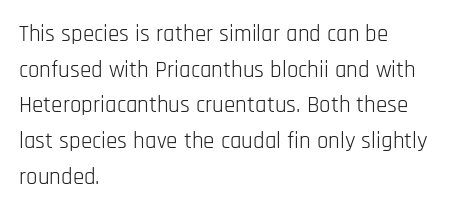
Baseline-to-baseline distance is the conventional proportion of letter height. The passage is arranged the way most books set body copy — flush left. The glyphs are unaccompanied by any horizontal stroke below them. The gaps between neighbouring characters are ordinary and unremarkable.
